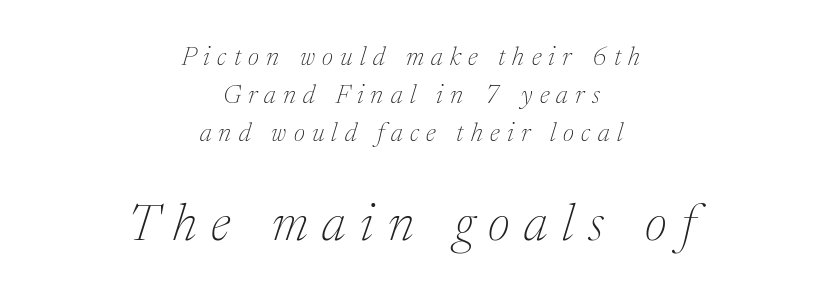
Q: Is the text bold? A: No.
Q: Is the text italic (slanted)? A: Yes, it leans right by about 17 degrees.
Q: Is the typeface a serif or a sans-serif typeface? A: Serif.
Q: Is the text underlined? A: No.
Q: How is the paragraph aligned? A: Centered.
Q: Is the spacing between letters normal or unusually wide? A: Unusually wide.
Q: Is the spacing between lines tight, normal or loose? A: Normal.
Q: Which block of text is set in a larger size, the first (top) or the second (bottom)? A: The second (bottom) one.
Q: Width (condensed, normal, or wide)? A: Normal.
Q: Stroke contrast? A: Medium.
Q: x-height? A: Medium.
Q: Monospaced? A: No.
